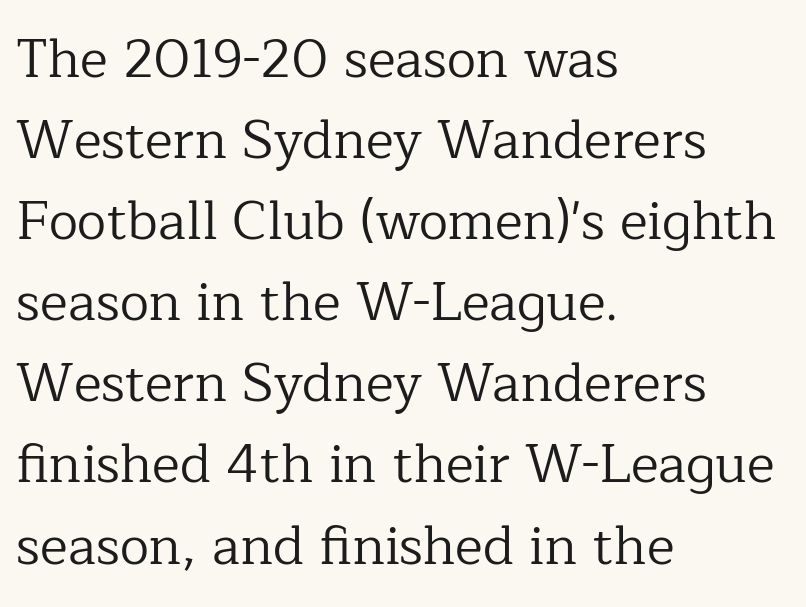
Q: Is the text bold? A: No.
Q: Is the text italic (slanted)? A: No, it is upright.
Q: Is the typeface a serif or a sans-serif typeface? A: Serif.
Q: Is the text underlined? A: No.
Q: How is the paragraph aligned? A: Left-aligned.
Q: Is the spacing between letters normal or unusually wide? A: Normal.
Q: Is the spacing between lines tight, normal or loose? A: Normal.
Q: Width (condensed, normal, or wide)? A: Normal.
Q: Stroke contrast? A: Low.
Q: x-height? A: Medium.
Q: Monospaced? A: No.
